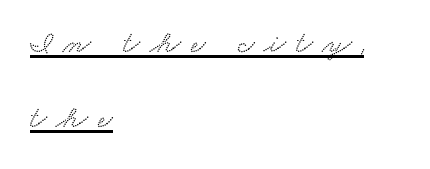
Q: Is the typeface a serif or a sans-serif typeface? A: Serif.
Q: Is the text underlined? A: Yes.
Q: How is the paragraph aligned? A: Left-aligned.
Q: Is the spacing between letters normal or unusually wide? A: Unusually wide.
Q: Is the spacing between lines tight, normal or loose? A: Loose.
Q: Width (condensed, normal, or wide)? A: Wide.
Q: Stroke contrast? A: Low.
Q: x-height? A: Small.
Q: Monospaced? A: No.
